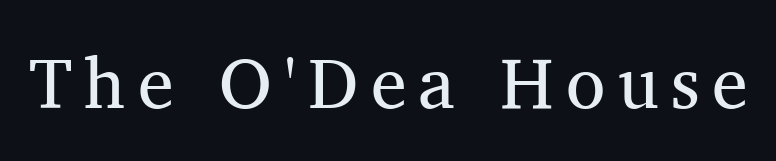
Q: Is the text bold? A: No.
Q: Is the text italic (slanted)? A: No, it is upright.
Q: Is the typeface a serif or a sans-serif typeface? A: Serif.
Q: Is the text underlined? A: No.
Q: Width (condensed, normal, or wide)? A: Normal.
Q: Stroke contrast? A: Medium.
Q: x-height? A: Medium.
Q: Monospaced? A: No.
